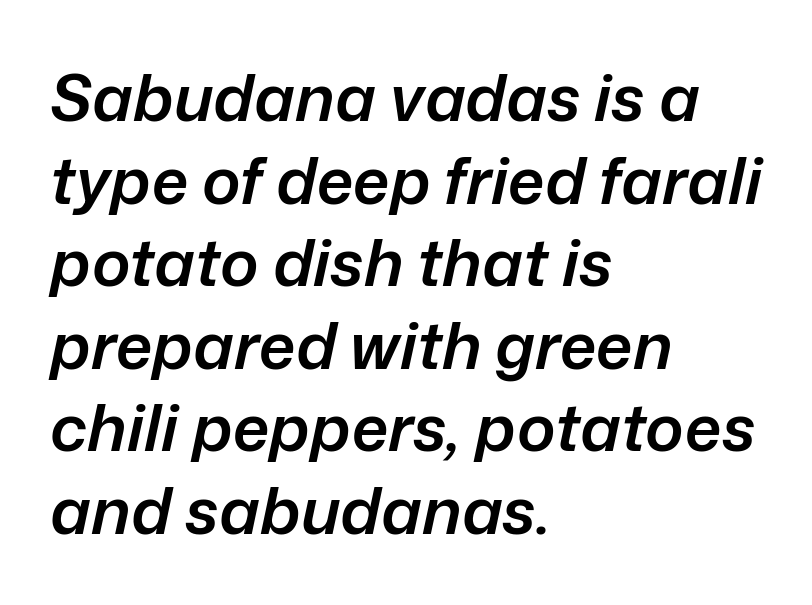
Q: Is the text bold? A: Semi-bold.
Q: Is the text italic (slanted)? A: Yes, it leans right by about 12 degrees.
Q: Is the text underlined? A: No.
Q: How is the paragraph aligned? A: Left-aligned.
Q: Is the spacing between letters normal or unusually wide? A: Normal.
Q: Is the spacing between lines tight, normal or loose? A: Normal.
Q: Width (condensed, normal, or wide)? A: Normal.
Q: Stroke contrast? A: Low.
Q: x-height? A: Medium.
Q: Monospaced? A: No.
